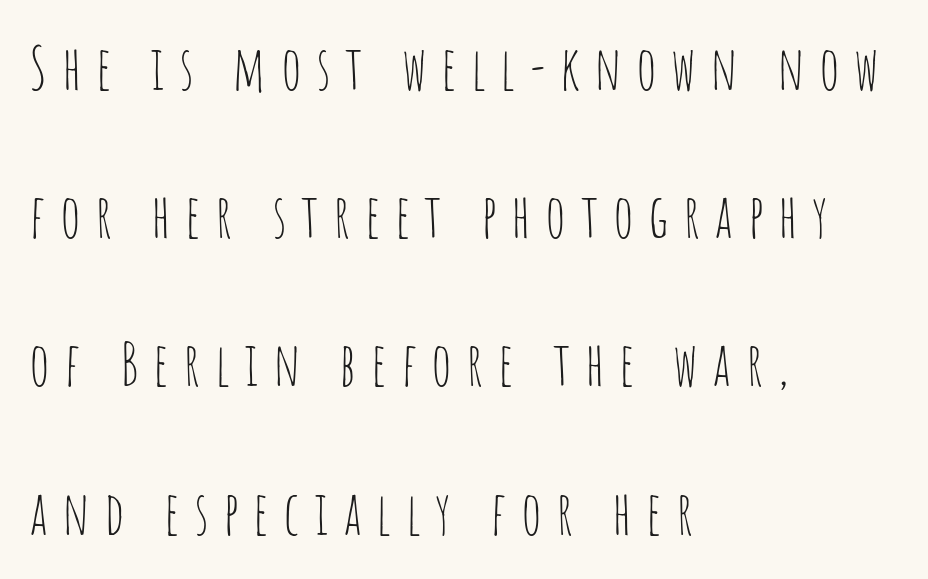
Q: Is the text bold? A: No.
Q: Is the text italic (slanted)? A: No, it is upright.
Q: Is the typeface a serif or a sans-serif typeface? A: Sans-serif.
Q: Is the text underlined? A: No.
Q: How is the paragraph aligned? A: Left-aligned.
Q: Is the spacing between letters normal or unusually wide? A: Unusually wide.
Q: Is the spacing between lines tight, normal or loose? A: Loose.
Q: Width (condensed, normal, or wide)? A: Condensed.
Q: Stroke contrast? A: Low.
Q: x-height? A: Large.
Q: Monospaced? A: No.
